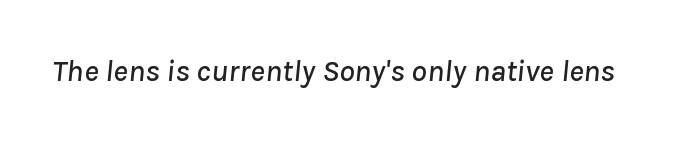
The specimen omits any rule beneath the text block's lines. No extra tracking has been applied to these lines. Rendered with sloped, italic letterforms. The passage shown is typed in a proportional face where columns would drift.
